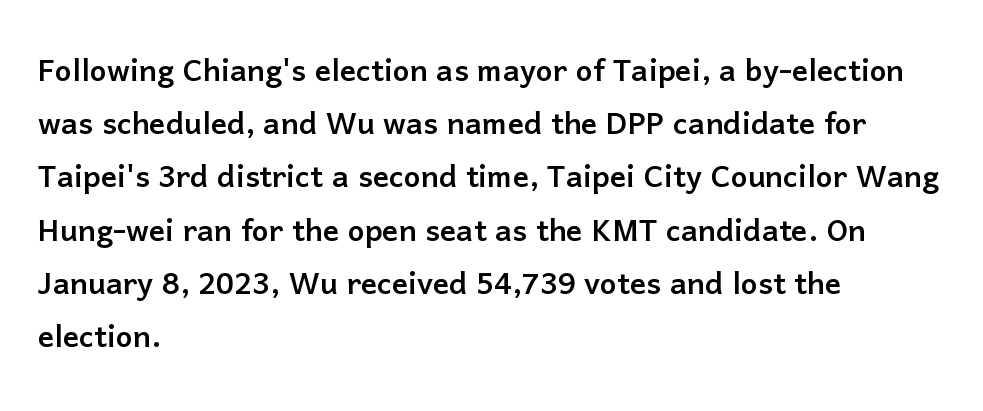
{"serif": "no", "italic": "no", "width": "normal", "stroke_contrast": "low", "x_height": "medium", "monospaced": "no", "underline": "no", "align": "left", "line_spacing": "normal", "line_spacing_ratio": 1.33, "letter_spacing": "normal", "letter_spacing_em": 0.0, "glyph_px": 40}
